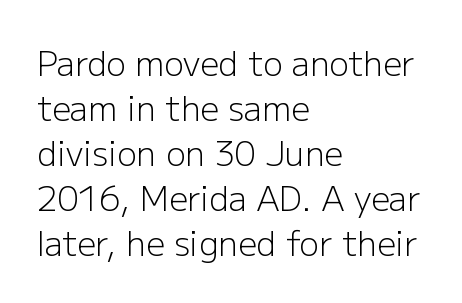
Quick note: underline off. Posture: straight, roman, zero tilt. You could call the tracking neutral — neither tight nor loose. The strokes carry an ordinary text weight at most.
